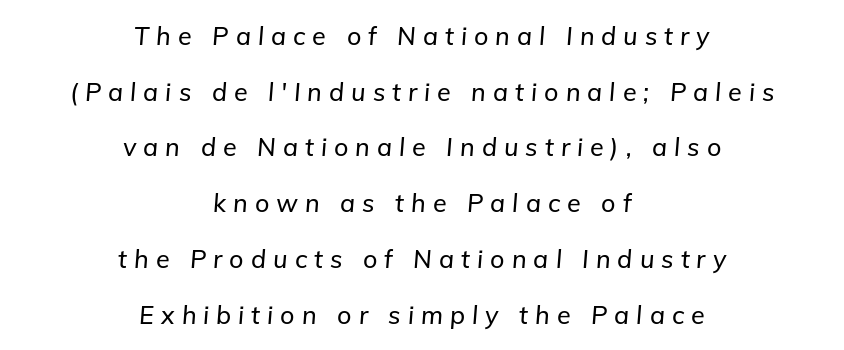
Q: Is the text italic (slanted)? A: Yes, it leans right by about 5 degrees.
Q: Is the text underlined? A: No.
Q: How is the paragraph aligned? A: Centered.
Q: Is the spacing between letters normal or unusually wide? A: Unusually wide.
Q: Is the spacing between lines tight, normal or loose? A: Loose.
